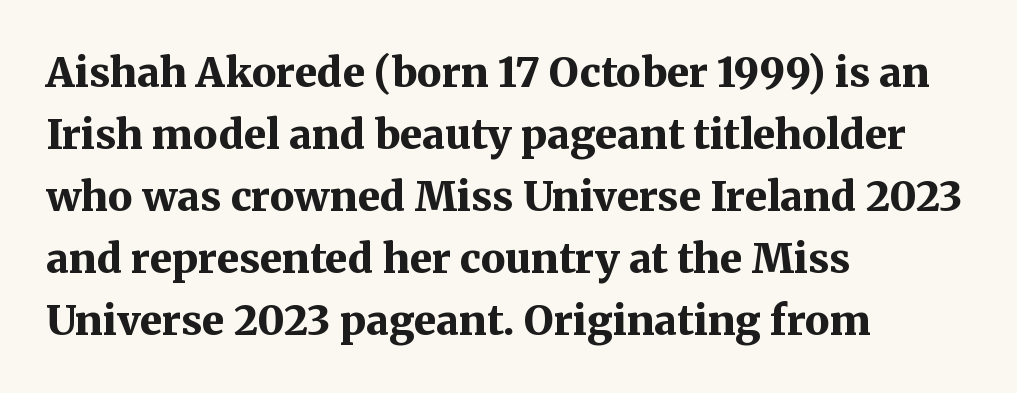
The image shows 41 px bold serif type, upright; set left-aligned, normal line spacing (1.51x), normal letter spacing, not underlined; medium stroke contrast and a medium x-height.
